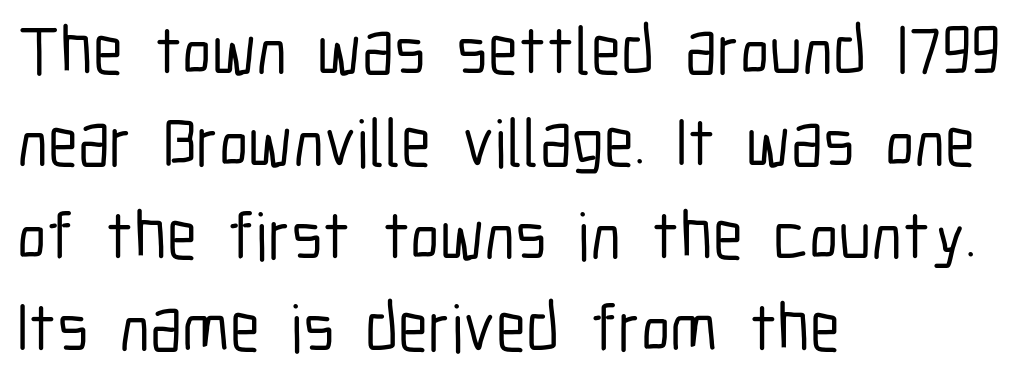
Q: Is the text italic (slanted)? A: No, it is upright.
Q: Is the typeface a serif or a sans-serif typeface? A: Sans-serif.
Q: Is the text underlined? A: No.
Q: How is the paragraph aligned? A: Left-aligned.
Q: Is the spacing between letters normal or unusually wide? A: Normal.
Q: Is the spacing between lines tight, normal or loose? A: Normal.
Q: Width (condensed, normal, or wide)? A: Condensed.
Q: Stroke contrast? A: Low.
Q: x-height? A: Medium.
Q: Monospaced? A: No.
